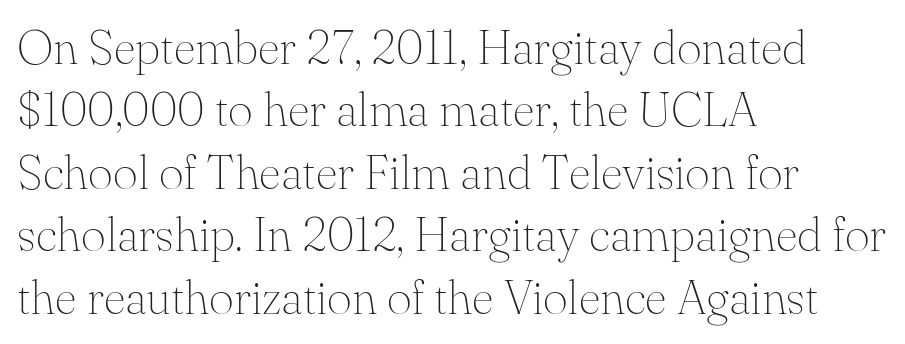
The image shows 48 px thin serif type, upright; set left-aligned, normal line spacing (1.3x), normal letter spacing, not underlined; medium stroke contrast and a small x-height.
